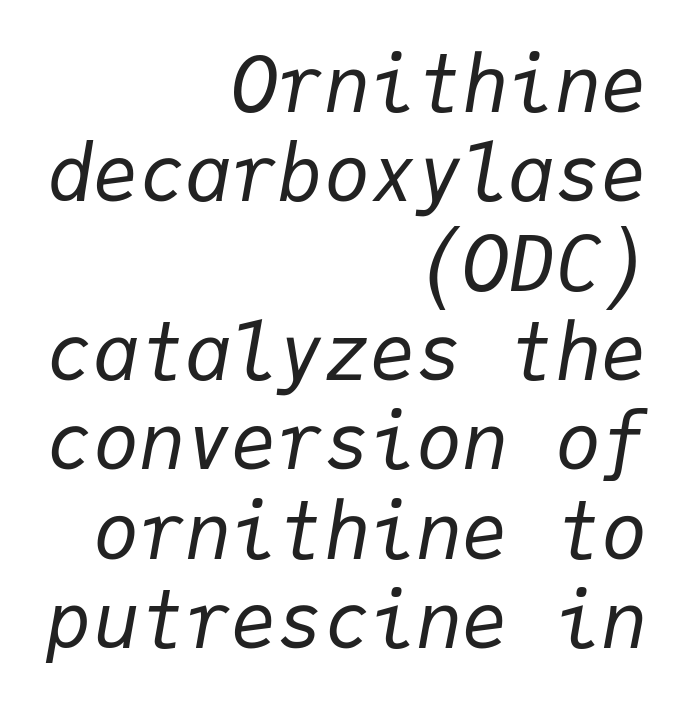
A typesetter would mark this as italic. These glyphs show unthickened strokes, regular width or finer. Spacing verdict: monospaced, one width for all characters. You could call the tracking neutral — neither tight nor loose.
